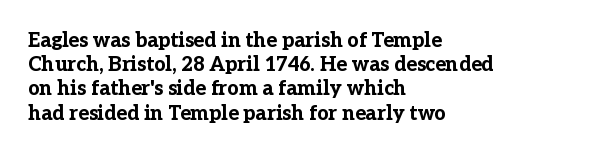
Q: Is the text bold? A: Yes.
Q: Is the text italic (slanted)? A: No, it is upright.
Q: Is the text underlined? A: No.
Q: How is the paragraph aligned? A: Left-aligned.
Q: Is the spacing between letters normal or unusually wide? A: Normal.
